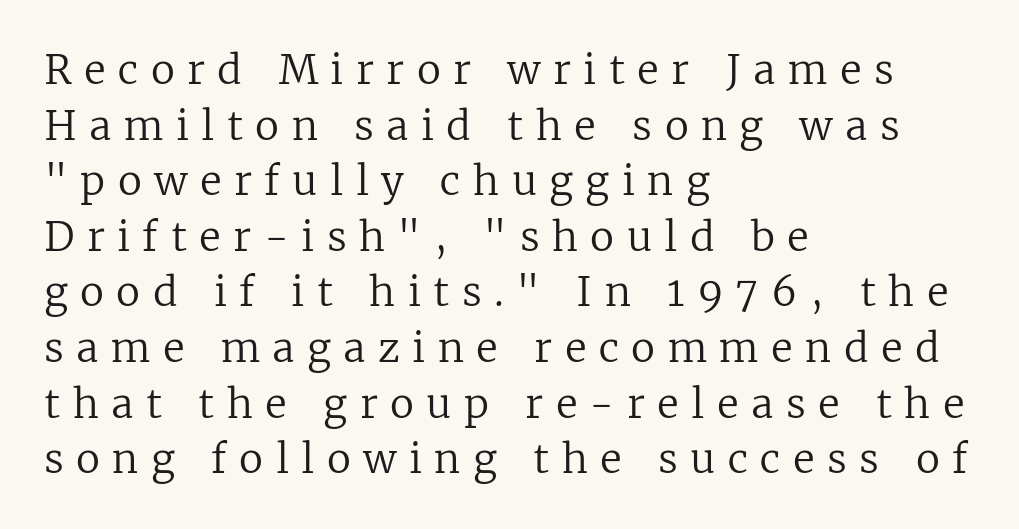
Q: Is the text bold? A: No.
Q: Is the text italic (slanted)? A: No, it is upright.
Q: Is the typeface a serif or a sans-serif typeface? A: Serif.
Q: Is the text underlined? A: No.
Q: How is the paragraph aligned? A: Left-aligned.
Q: Is the spacing between letters normal or unusually wide? A: Unusually wide.
Q: Is the spacing between lines tight, normal or loose? A: Normal.
Q: Width (condensed, normal, or wide)? A: Normal.
Q: Stroke contrast? A: Low.
Q: x-height? A: Medium.
Q: Monospaced? A: No.
